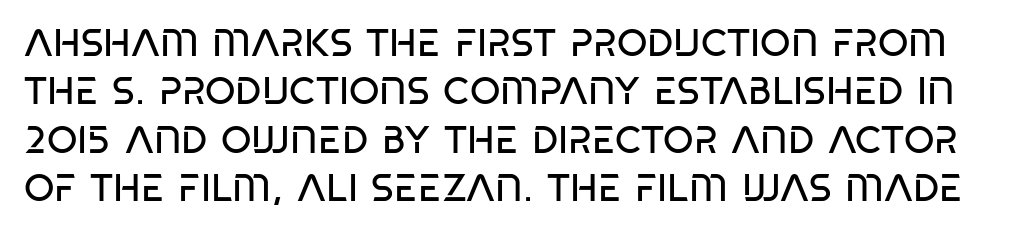
Q: Is the text bold? A: No.
Q: Is the typeface a serif or a sans-serif typeface? A: Sans-serif.
Q: Is the text underlined? A: No.
Q: Is the spacing between letters normal or unusually wide? A: Normal.
Q: Width (condensed, normal, or wide)? A: Condensed.
Q: Stroke contrast? A: Low.
Q: x-height? A: Large.
Q: Monospaced? A: No.
